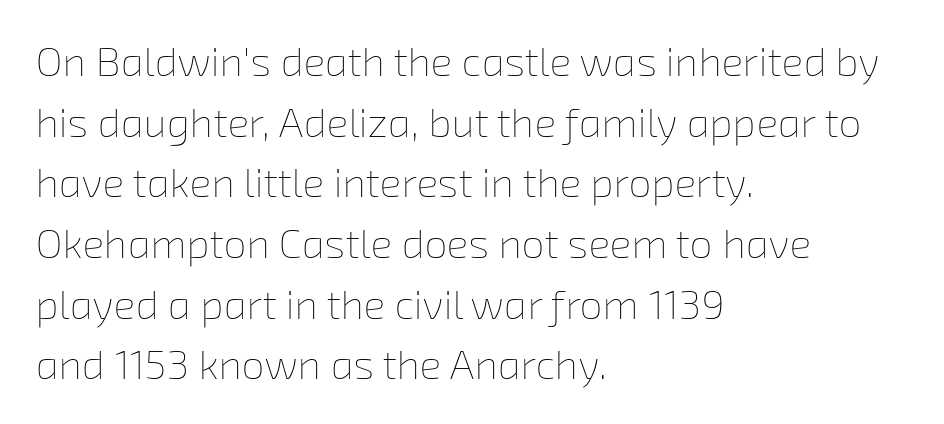
{"bold": "no", "weight": "thin", "width": "normal", "stroke_contrast": "low", "x_height": "medium", "monospaced": "no", "underline": "no", "align": "left", "line_spacing": "normal", "line_spacing_ratio": 1.48, "letter_spacing": "normal", "letter_spacing_em": 0.0, "glyph_px": 41}
